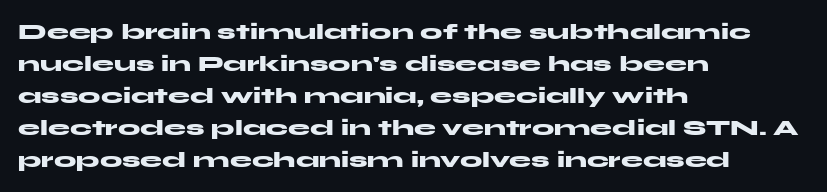
Students, observe: this is what conventionally led text looks like. Ascenders rise straight up at ninety degrees. Pretty heavy lettering here — definitely bold. The words here are not underlined.
